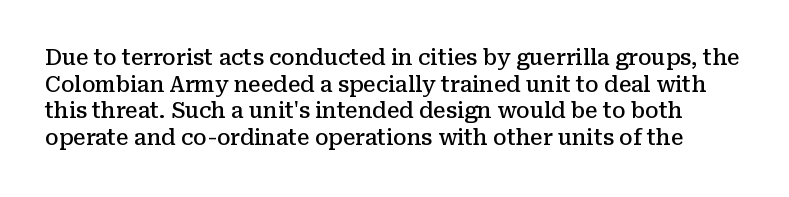
Q: Is the text bold? A: Semi-bold.
Q: Is the text italic (slanted)? A: No, it is upright.
Q: Is the text underlined? A: No.
Q: Is the spacing between letters normal or unusually wide? A: Normal.
Q: Is the spacing between lines tight, normal or loose? A: Normal.
